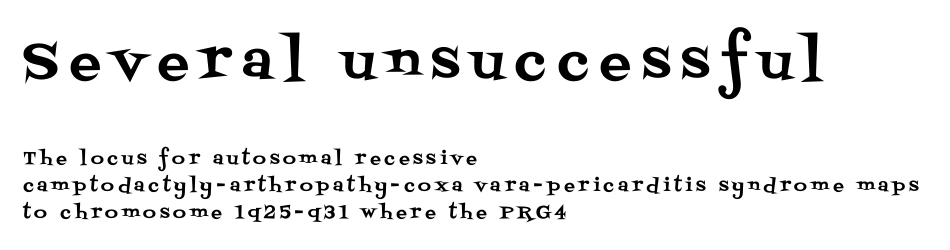
Q: Is the text italic (slanted)? A: No, it is upright.
Q: Is the typeface a serif or a sans-serif typeface? A: Serif.
Q: Is the text underlined? A: No.
Q: How is the paragraph aligned? A: Left-aligned.
Q: Is the spacing between letters normal or unusually wide? A: Unusually wide.
Q: Is the spacing between lines tight, normal or loose? A: Normal.
Q: Which block of text is set in a larger size, the first (top) or the second (bottom)? A: The first (top) one.
Q: Width (condensed, normal, or wide)? A: Normal.
Q: Stroke contrast? A: Medium.
Q: x-height? A: Large.
Q: Monospaced? A: No.
